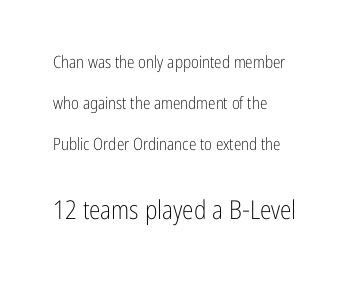
{"italic": "no", "bold": "no", "underline": "no", "align": "left", "line_spacing": "loose", "line_spacing_ratio": 2.4, "letter_spacing": "normal", "letter_spacing_em": 0.0, "larger_block": "second", "size_ratio": 1.53, "glyph_px": 26}
